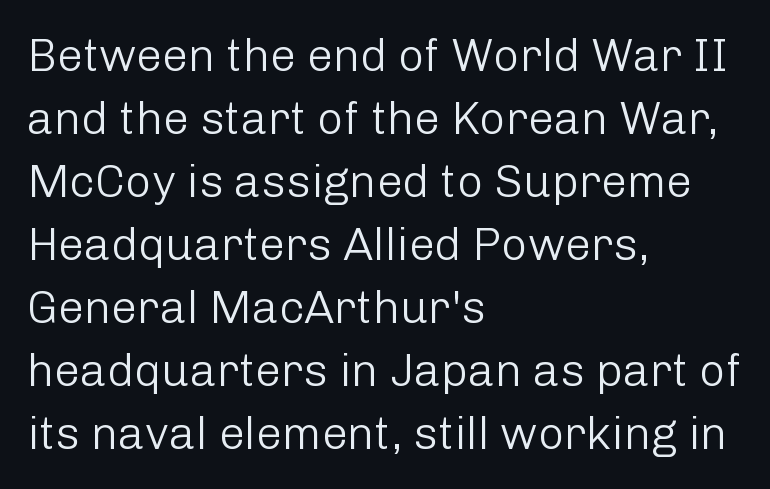
{"serif": "no", "italic": "no", "bold": "no", "weight": "light", "width": "normal", "stroke_contrast": "low", "x_height": "medium", "monospaced": "no", "underline": "no", "align": "left", "line_spacing": "normal", "line_spacing_ratio": 1.37, "letter_spacing": "normal", "letter_spacing_em": 0.0, "glyph_px": 46}
